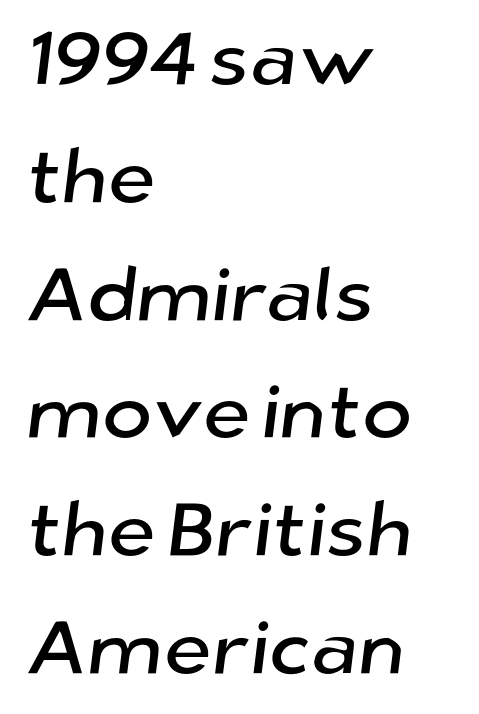
Q: Is the typeface a serif or a sans-serif typeface? A: Sans-serif.
Q: Is the text underlined? A: No.
Q: How is the paragraph aligned? A: Left-aligned.
Q: Is the spacing between letters normal or unusually wide? A: Normal.
Q: Is the spacing between lines tight, normal or loose? A: Normal.
Q: Width (condensed, normal, or wide)? A: Normal.
Q: Stroke contrast? A: Low.
Q: x-height? A: Medium.
Q: Monospaced? A: No.
